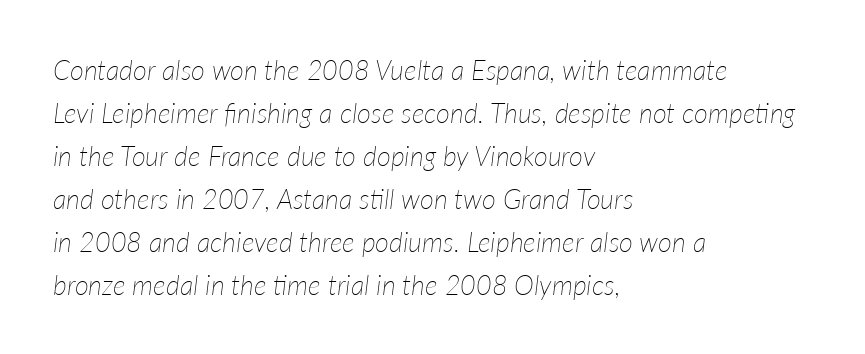
The image shows 27 px text type, italic (leaning right); set left-aligned, normal line spacing (1.59x), normal letter spacing, not underlined.
